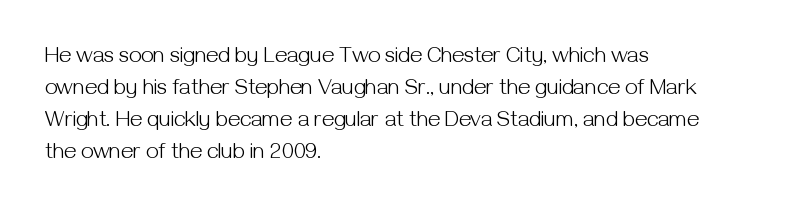
Q: Is the text bold? A: No.
Q: Is the text italic (slanted)? A: No, it is upright.
Q: Is the text underlined? A: No.
Q: How is the paragraph aligned? A: Left-aligned.
Q: Is the spacing between letters normal or unusually wide? A: Normal.
Q: Is the spacing between lines tight, normal or loose? A: Normal.
